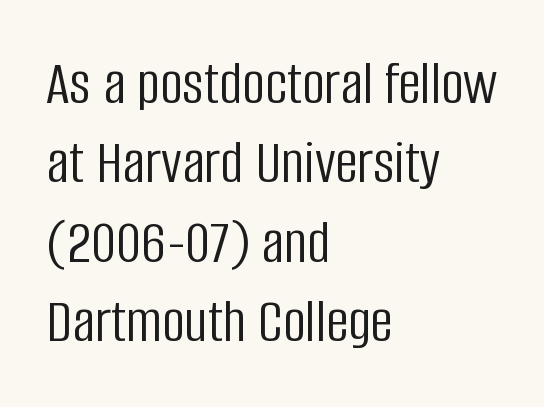
Q: Is the text bold? A: No.
Q: Is the text italic (slanted)? A: No, it is upright.
Q: Is the typeface a serif or a sans-serif typeface? A: Sans-serif.
Q: Is the text underlined? A: No.
Q: How is the paragraph aligned? A: Left-aligned.
Q: Is the spacing between letters normal or unusually wide? A: Normal.
Q: Is the spacing between lines tight, normal or loose? A: Normal.
Q: Width (condensed, normal, or wide)? A: Condensed.
Q: Stroke contrast? A: Low.
Q: x-height? A: Large.
Q: Monospaced? A: No.
